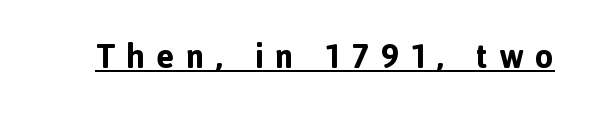
Stroke thickness is high; the sample reads as a true bold. Italic: no, the glyphs are upright roman. You can tell from the bare stems that sans-serif type was used. The tracking jumps out immediately: characters are airy and widely separated.
